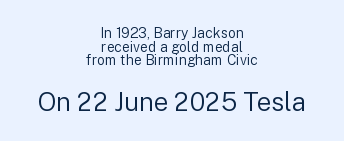
The space beneath each line is pristine and unruled. Alignment: centered. Do the letters lean? They stand straight. No chunkiness to these letters — they're not bold. Here the second block reads like a headline and the first like body copy.
